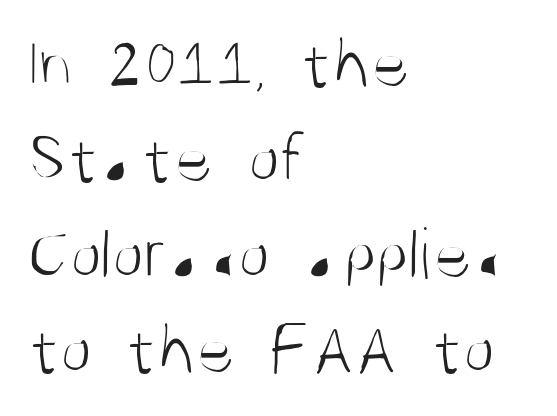
The image shows 74 px light, condensed sans-serif type, upright; set left-aligned, normal line spacing (1.29x), normal letter spacing, not underlined; medium stroke contrast and a large x-height.
